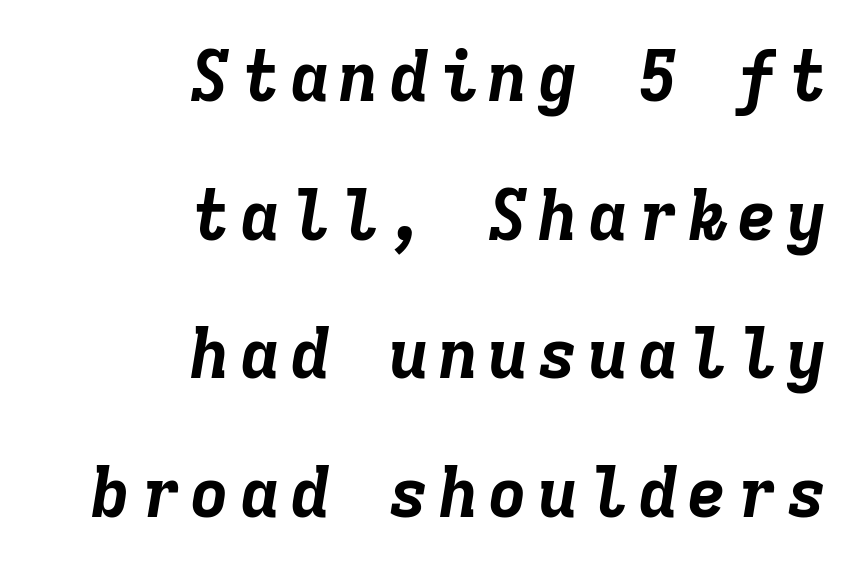
Q: Is the text bold? A: Yes.
Q: Is the text italic (slanted)? A: Yes, it leans right by about 9 degrees.
Q: Is the text underlined? A: No.
Q: How is the paragraph aligned? A: Right-aligned.
Q: Is the spacing between lines tight, normal or loose? A: Loose.
Q: Width (condensed, normal, or wide)? A: Normal.
Q: Stroke contrast? A: Low.
Q: x-height? A: Medium.
Q: Monospaced? A: Yes.
